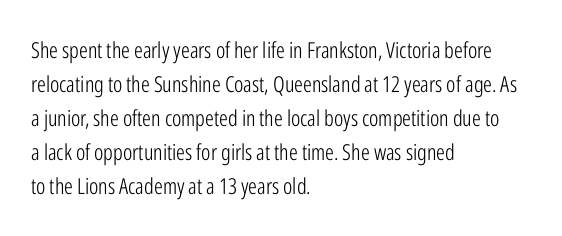
The image shows 22 px text type, upright; set left-aligned, normal line spacing (1.54x), normal letter spacing, not underlined.
